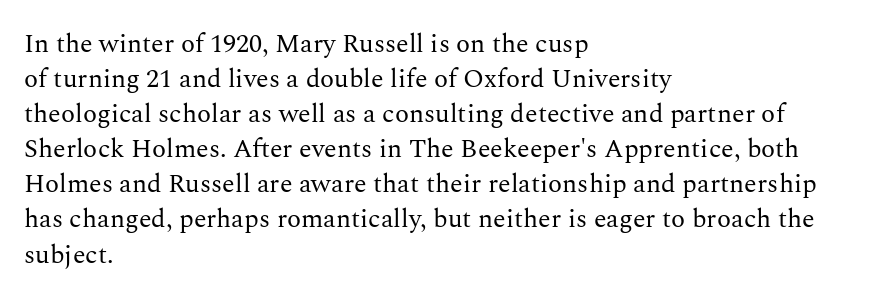
Q: Is the text bold? A: No.
Q: Is the text italic (slanted)? A: No, it is upright.
Q: Is the text underlined? A: No.
Q: How is the paragraph aligned? A: Left-aligned.
Q: Is the spacing between letters normal or unusually wide? A: Normal.
Q: Is the spacing between lines tight, normal or loose? A: Normal.
